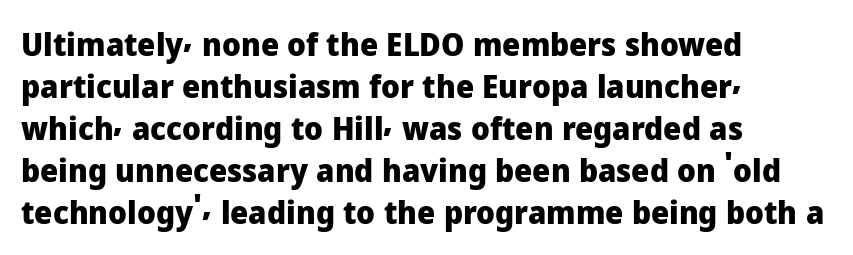
The image shows 32 px heavy sans-serif type, upright; set left-aligned, normal line spacing (1.31x), normal letter spacing, not underlined; low stroke contrast and a medium x-height.
